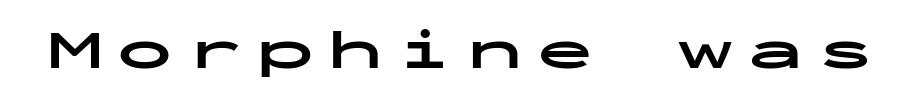
Q: Is the text bold? A: Yes.
Q: Is the text italic (slanted)? A: No, it is upright.
Q: Is the typeface a serif or a sans-serif typeface? A: Sans-serif.
Q: Is the text underlined? A: No.
Q: Is the spacing between letters normal or unusually wide? A: Unusually wide.
Q: Width (condensed, normal, or wide)? A: Wide.
Q: Stroke contrast? A: Low.
Q: x-height? A: Medium.
Q: Monospaced? A: Yes.
